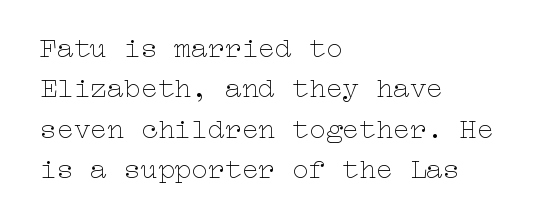
The image shows 28 px thin, wide type, upright; set left-aligned, normal line spacing (1.44x), normal letter spacing, not underlined; low stroke contrast and a medium x-height.
